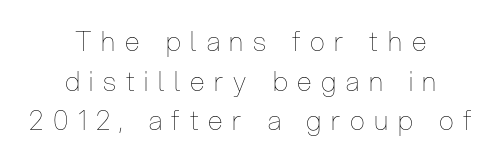
Q: Is the text bold? A: No.
Q: Is the text italic (slanted)? A: No, it is upright.
Q: Is the text underlined? A: No.
Q: How is the paragraph aligned? A: Centered.
Q: Is the spacing between letters normal or unusually wide? A: Unusually wide.
Q: Is the spacing between lines tight, normal or loose? A: Normal.
